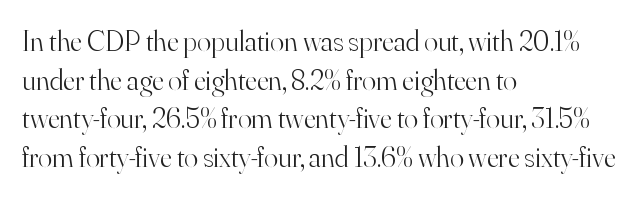
Q: Is the text bold? A: No.
Q: Is the text italic (slanted)? A: No, it is upright.
Q: Is the typeface a serif or a sans-serif typeface? A: Serif.
Q: Is the text underlined? A: No.
Q: How is the paragraph aligned? A: Left-aligned.
Q: Is the spacing between letters normal or unusually wide? A: Normal.
Q: Is the spacing between lines tight, normal or loose? A: Normal.
Q: Width (condensed, normal, or wide)? A: Normal.
Q: Stroke contrast? A: High.
Q: x-height? A: Small.
Q: Monospaced? A: No.
